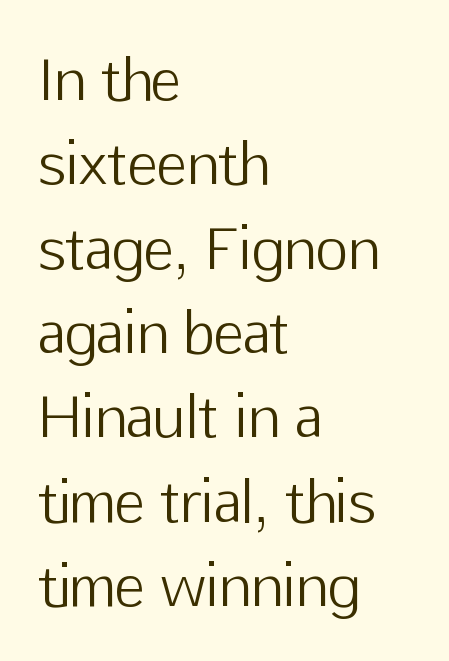
Q: Is the text bold? A: No.
Q: Is the text italic (slanted)? A: No, it is upright.
Q: Is the typeface a serif or a sans-serif typeface? A: Sans-serif.
Q: Is the text underlined? A: No.
Q: How is the paragraph aligned? A: Left-aligned.
Q: Is the spacing between letters normal or unusually wide? A: Normal.
Q: Is the spacing between lines tight, normal or loose? A: Normal.
Q: Width (condensed, normal, or wide)? A: Normal.
Q: Stroke contrast? A: Low.
Q: x-height? A: Medium.
Q: Monospaced? A: No.
